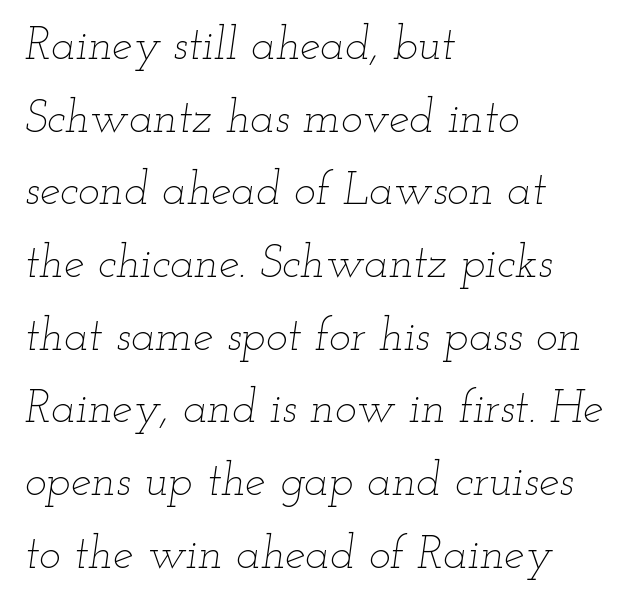
{"italic": "yes", "lean": "right", "slant_degrees": 12, "bold": "no", "weight": "thin", "width": "wide", "stroke_contrast": "low", "x_height": "small", "monospaced": "no", "underline": "no", "align": "left", "line_spacing": "normal", "line_spacing_ratio": 1.58, "letter_spacing": "normal", "letter_spacing_em": 0.0, "glyph_px": 46}
